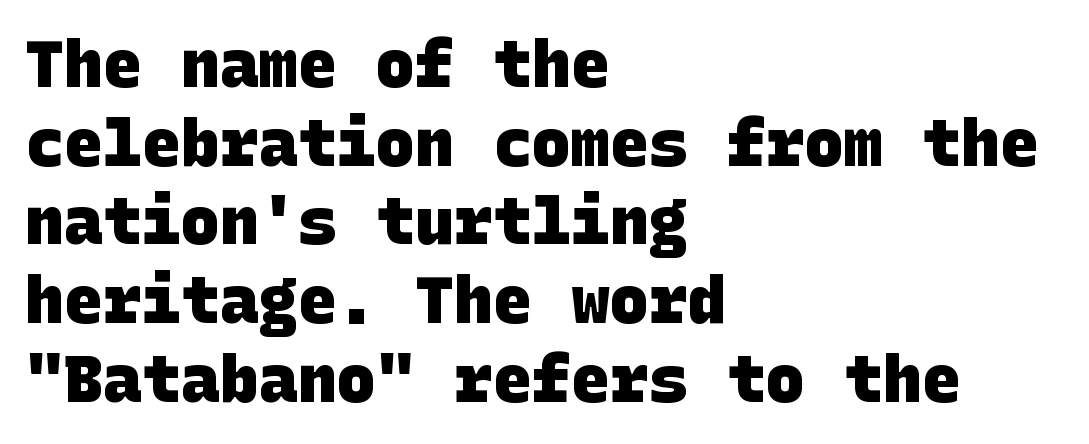
Q: Is the text bold? A: Yes.
Q: Is the typeface a serif or a sans-serif typeface? A: Sans-serif.
Q: Is the text underlined? A: No.
Q: How is the paragraph aligned? A: Left-aligned.
Q: Is the spacing between letters normal or unusually wide? A: Normal.
Q: Width (condensed, normal, or wide)? A: Normal.
Q: Stroke contrast? A: Low.
Q: x-height? A: Large.
